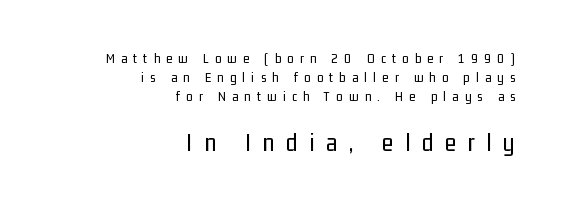
The image shows 26 px text type, upright; set right-aligned, normal line spacing (1.37x), unusually wide letter spacing (+0.45 em), not underlined; the second (bottom) block is 1.86x larger.
